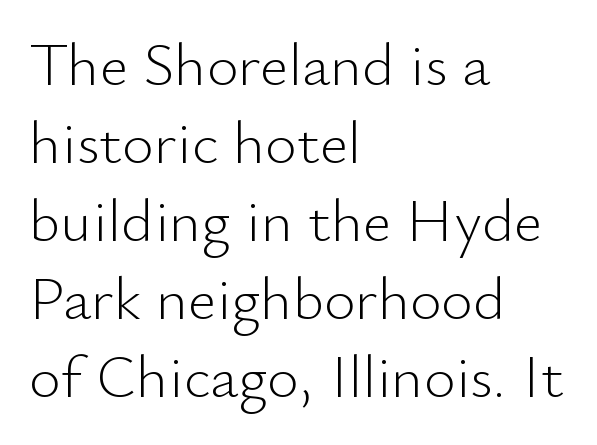
Nope, not italic — everything's standing straight. The string is rendered with underlining switched off. Each letter keeps its own natural width here, so spacing adapts to shape. The passage shown has conventional tracking throughout.
